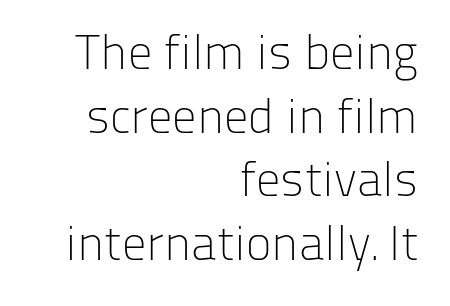
{"serif": "no", "italic": "no", "bold": "no", "weight": "light", "width": "normal", "stroke_contrast": "low", "x_height": "medium", "monospaced": "no", "underline": "no", "align": "right", "line_spacing": "normal", "line_spacing_ratio": 1.3, "letter_spacing": "normal", "letter_spacing_em": 0.0, "glyph_px": 49}
